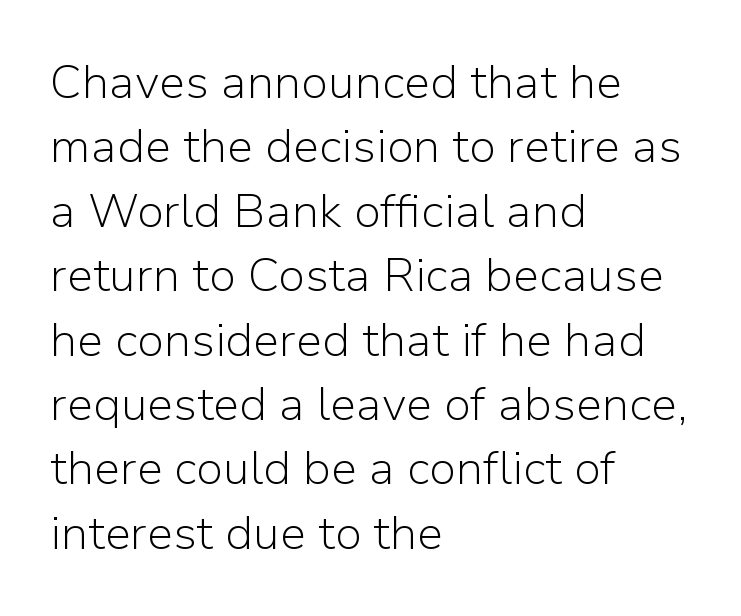
Leftover space on each line is placed entirely after the last word. The face used here is rendered with its standard letterfit. This sample keeps an unexceptional amount of space between lines. You could not count columns in this text — the font is proportionally spaced. Do the letters lean? They stand straight.
